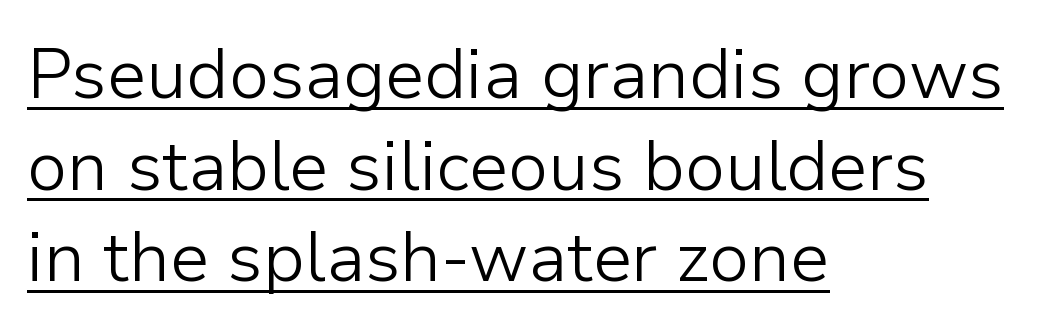
{"serif": "no", "italic": "no", "bold": "no", "weight": "light", "width": "normal", "stroke_contrast": "low", "x_height": "medium", "monospaced": "no", "underline": "yes", "align": "left", "line_spacing": "normal", "line_spacing_ratio": 1.31, "letter_spacing": "normal", "letter_spacing_em": 0.0, "glyph_px": 70}
